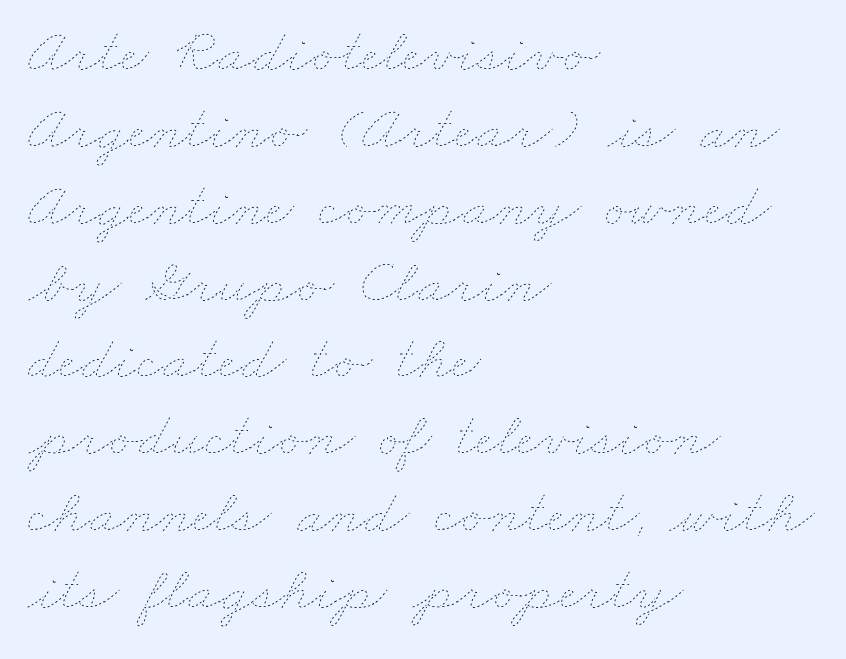
The image shows 63 px thin, wide type; set left-aligned, line spacing 1.22x, normal letter spacing, not underlined; low stroke contrast and a small x-height.
